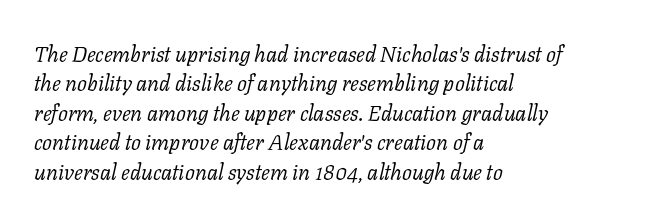
Does extra space separate the letters? No, they use regular spacing. The words here are not underlined. The specimen reads as italic at a glance. The weight would be labelled regular, book, light, or lighter still.
